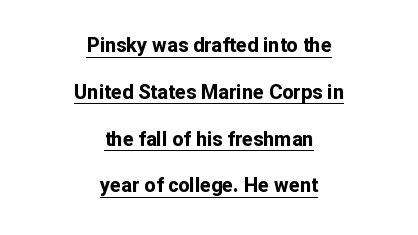
{"italic": "no", "bold": "yes", "underline": "yes", "align": "center", "line_spacing": "loose", "line_spacing_ratio": 2.34, "letter_spacing": "normal", "letter_spacing_em": 0.0, "glyph_px": 20}
